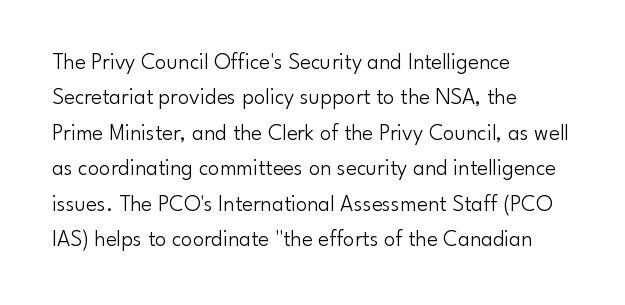
The face looks like a standard text weight, possibly lighter. Vertical strokes here are truly vertical. These lines keep a tight, regular rhythm from letter to letter. Leading matches the norm, producing a regular column. Left-aligned paragraph, ragged on the right. The space directly below the letters is spotless.
